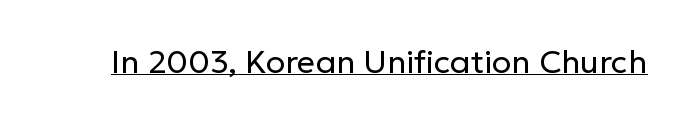
{"serif": "no", "italic": "no", "bold": "no", "weight": "regular", "width": "normal", "stroke_contrast": "low", "x_height": "medium", "monospaced": "no", "underline": "yes", "letter_spacing": "normal", "letter_spacing_em": 0.0, "glyph_px": 32}
